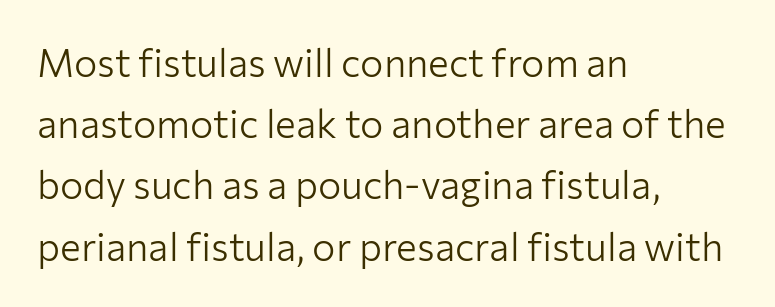
{"serif": "no", "italic": "no", "bold": "no", "weight": "light", "width": "normal", "stroke_contrast": "low", "x_height": "medium", "monospaced": "no", "underline": "no", "align": "left", "line_spacing": "normal", "line_spacing_ratio": 1.57, "letter_spacing": "normal", "letter_spacing_em": 0.0, "glyph_px": 39}
